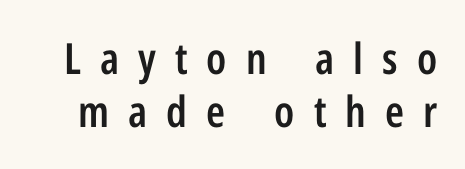
Q: Is the text bold? A: Semi-bold.
Q: Is the text italic (slanted)? A: No, it is upright.
Q: Is the typeface a serif or a sans-serif typeface? A: Sans-serif.
Q: Is the text underlined? A: No.
Q: Is the spacing between letters normal or unusually wide? A: Unusually wide.
Q: Width (condensed, normal, or wide)? A: Condensed.
Q: Stroke contrast? A: Low.
Q: x-height? A: Medium.
Q: Monospaced? A: No.
